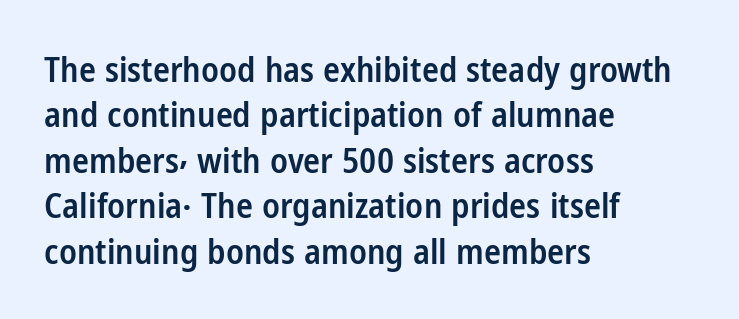
The glyphs are unaccompanied by any horizontal stroke below them. Teacher's note: observe the even left margin — that is flush-left alignment. Each letter keeps its own natural width here, so spacing adapts to shape. The gaps between neighbouring characters are ordinary and unremarkable.
